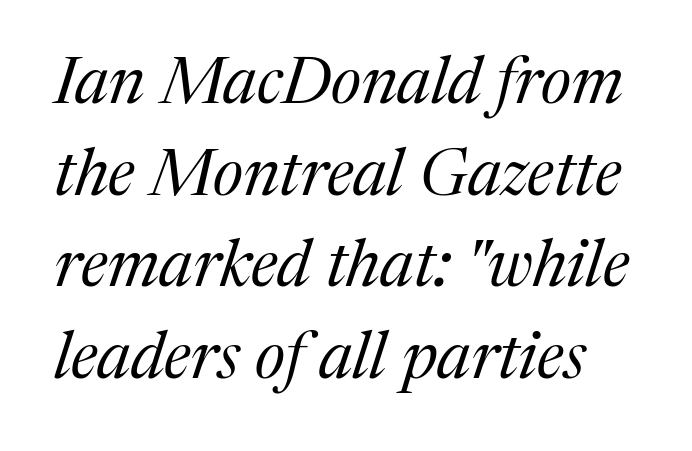
Q: Is the text bold? A: No.
Q: Is the text italic (slanted)? A: Yes, it leans right by about 17 degrees.
Q: Is the typeface a serif or a sans-serif typeface? A: Serif.
Q: Is the text underlined? A: No.
Q: Is the spacing between letters normal or unusually wide? A: Normal.
Q: Is the spacing between lines tight, normal or loose? A: Normal.
Q: Width (condensed, normal, or wide)? A: Normal.
Q: Stroke contrast? A: Medium.
Q: x-height? A: Medium.
Q: Monospaced? A: No.
